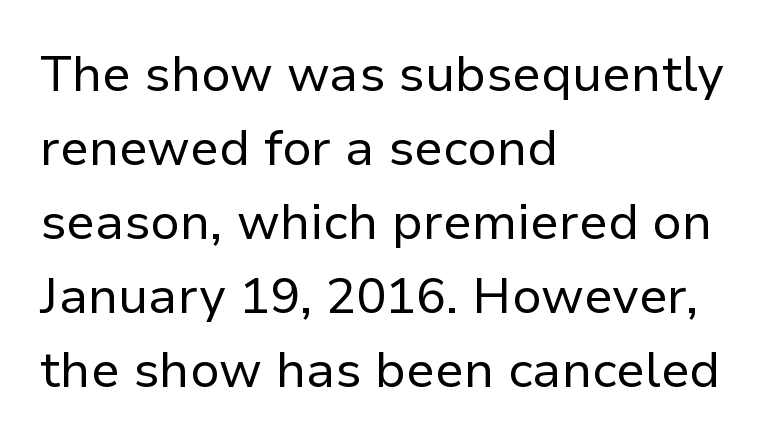
Designer's note — italics off, roman on. The characters are drawn with everyday or finer stroke widths. Successive baselines arrive at the customary interval. The text was rendered using a sans face with plain stroke endings. Each letter keeps its own natural width here, so spacing adapts to shape. The ragged edge is on the right, which tells us the setting is flush left.
